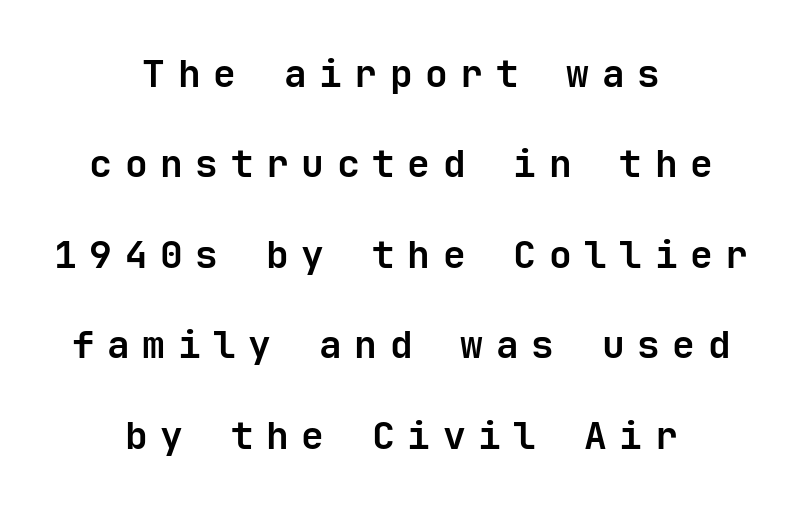
The image shows 38 px bold sans-serif type, upright, monospaced; set centered, loose line spacing (2.38x), unusually wide letter spacing (+0.33 em), not underlined; low stroke contrast and a medium x-height.
